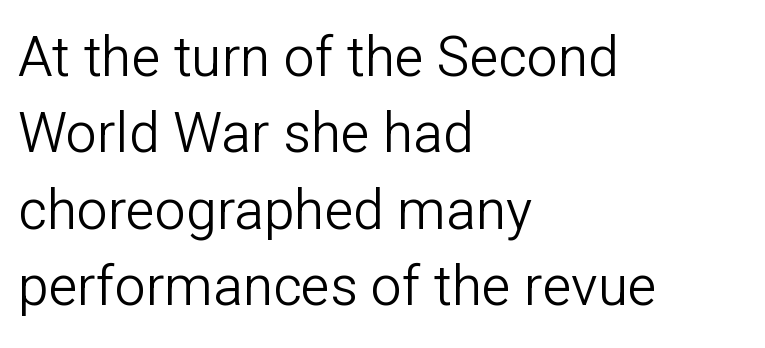
{"serif": "no", "italic": "no", "bold": "no", "weight": "light", "width": "normal", "stroke_contrast": "low", "x_height": "medium", "monospaced": "no", "underline": "no", "align": "left", "line_spacing": "normal", "line_spacing_ratio": 1.39, "letter_spacing": "normal", "letter_spacing_em": 0.0, "glyph_px": 55}
